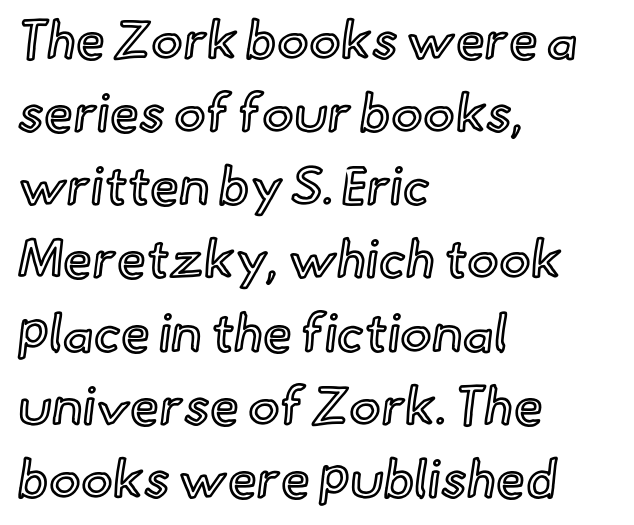
The image shows 53 px text type; set left-aligned, normal line spacing (1.38x), normal letter spacing, not underlined; a small x-height.
